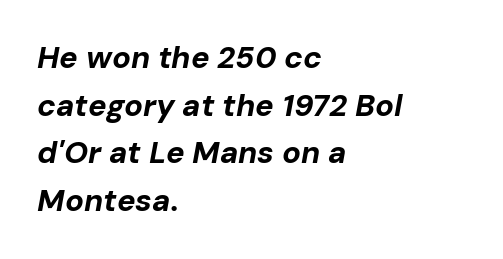
These lines are rendered in a variable-pitch font. On the weight axis this lands at bold, roughly 700. Honestly, the row spacing looks completely unremarkable. Designer's note — italics engaged. The letters sit at their default tracking, neither squeezed nor spread.
